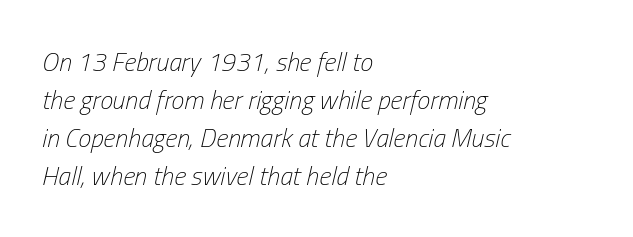
Q: Is the text bold? A: No.
Q: Is the text italic (slanted)? A: Yes, it leans right by about 13 degrees.
Q: Is the text underlined? A: No.
Q: How is the paragraph aligned? A: Left-aligned.
Q: Is the spacing between letters normal or unusually wide? A: Normal.
Q: Is the spacing between lines tight, normal or loose? A: Normal.
